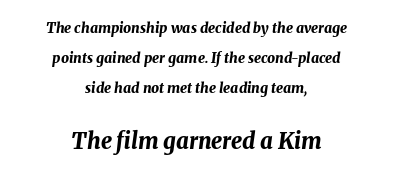
{"italic": "yes", "lean": "right", "slant_degrees": 8, "bold": "yes", "underline": "no", "align": "center", "line_spacing": "loose", "line_spacing_ratio": 2.15, "letter_spacing": "normal", "letter_spacing_em": 0.0, "larger_block": "second", "size_ratio": 1.57, "glyph_px": 22}
